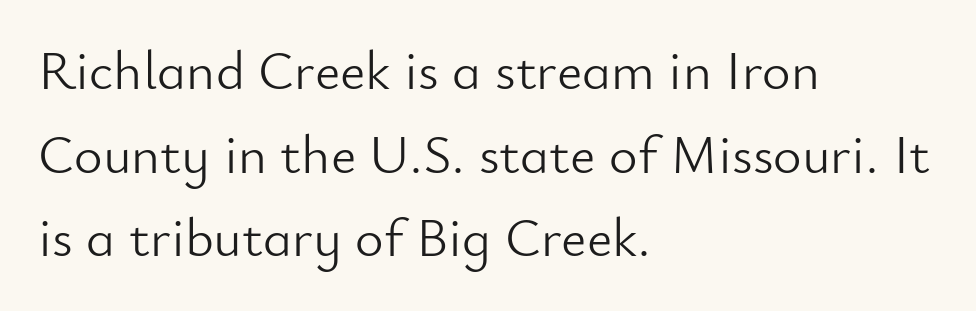
{"serif": "no", "italic": "no", "bold": "no", "weight": "light", "width": "normal", "stroke_contrast": "low", "x_height": "small", "monospaced": "no", "underline": "no", "align": "left", "line_spacing": "normal", "line_spacing_ratio": 1.52, "letter_spacing": "normal", "letter_spacing_em": 0.0, "glyph_px": 55}
